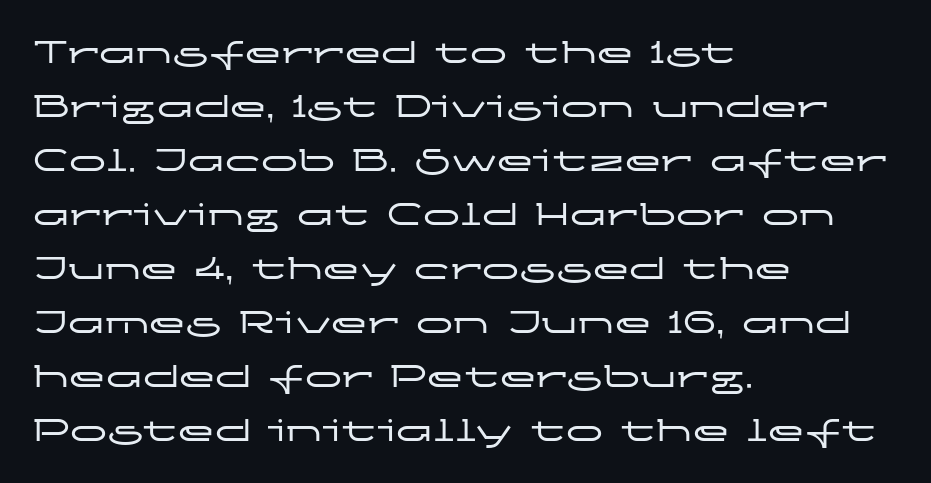
{"serif": "no", "italic": "no", "width": "wide", "stroke_contrast": "low", "x_height": "medium", "monospaced": "no", "underline": "no", "align": "left", "line_spacing": "normal", "line_spacing_ratio": 1.46, "letter_spacing": "normal", "letter_spacing_em": 0.0, "glyph_px": 37}
